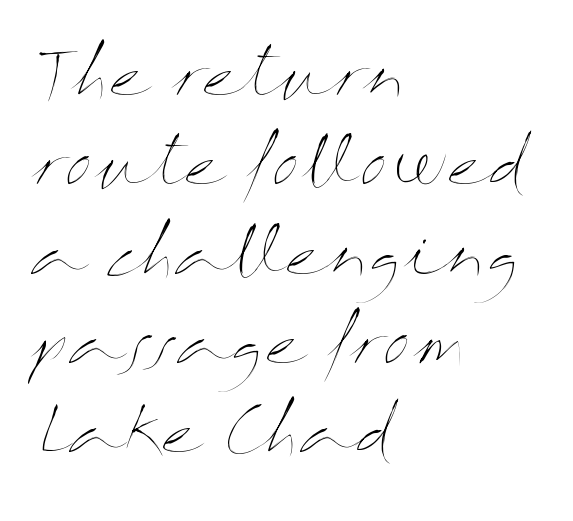
Q: Is the text bold? A: No.
Q: Is the text italic (slanted)? A: Yes.
Q: Is the text underlined? A: No.
Q: How is the paragraph aligned? A: Left-aligned.
Q: Is the spacing between letters normal or unusually wide? A: Normal.
Q: Is the spacing between lines tight, normal or loose? A: Normal.
Q: Width (condensed, normal, or wide)? A: Wide.
Q: Stroke contrast? A: Medium.
Q: x-height? A: Medium.
Q: Monospaced? A: No.
